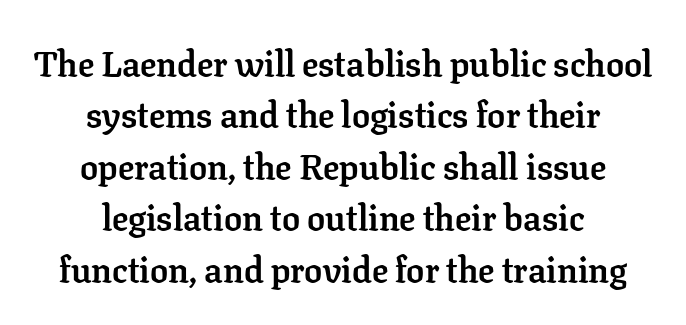
The image shows 36 px semibold serif type, upright; set centered, normal line spacing (1.43x), normal letter spacing, not underlined; low stroke contrast and a medium x-height.
